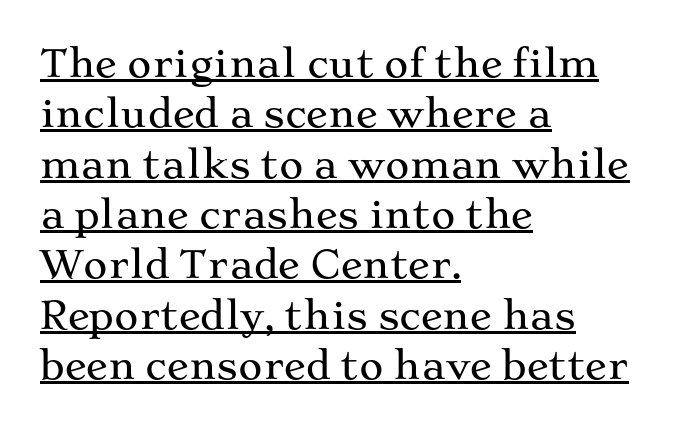
{"serif": "yes", "italic": "no", "width": "wide", "stroke_contrast": "medium", "x_height": "medium", "monospaced": "no", "underline": "yes", "align": "left", "line_spacing": "normal", "line_spacing_ratio": 1.36, "letter_spacing": "normal", "letter_spacing_em": 0.0, "glyph_px": 37}
